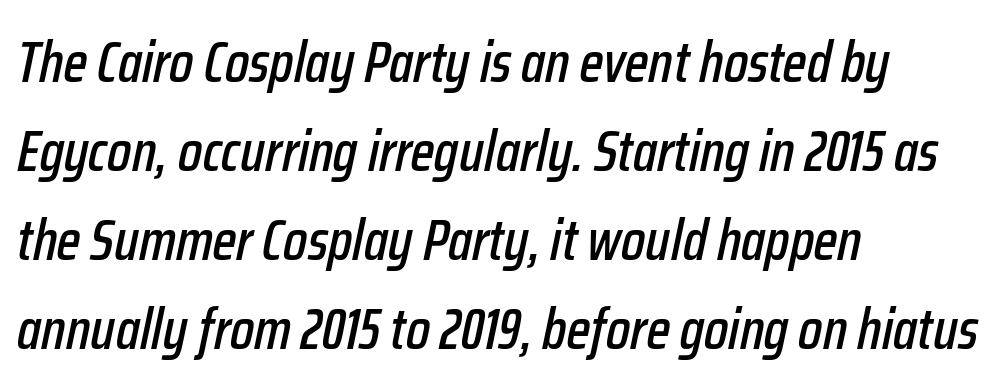
The image shows 57 px condensed type, italic (leaning right); set left-aligned, normal line spacing (1.56x), normal letter spacing, not underlined; low stroke contrast and a medium x-height.
